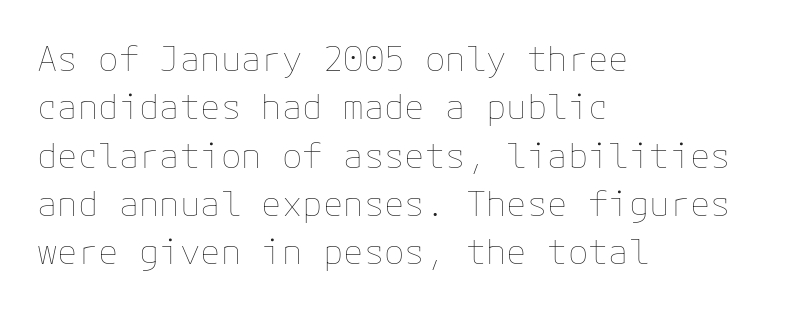
Students, note that the glyphs here touch the page at normal intervals. If you drew a ruler down the left edge, every line would touch it. The vertical gap from one line to the next is medium. Is there any slant? The stems are plumb.
